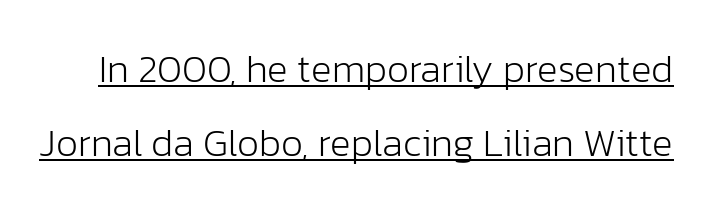
Q: Is the text bold? A: No.
Q: Is the text italic (slanted)? A: No, it is upright.
Q: Is the typeface a serif or a sans-serif typeface? A: Sans-serif.
Q: Is the text underlined? A: Yes.
Q: Is the spacing between letters normal or unusually wide? A: Normal.
Q: Is the spacing between lines tight, normal or loose? A: Loose.
Q: Width (condensed, normal, or wide)? A: Normal.
Q: Stroke contrast? A: Low.
Q: x-height? A: Medium.
Q: Monospaced? A: No.
